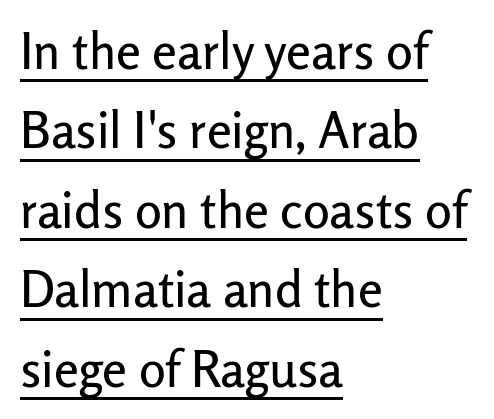
Q: Is the text italic (slanted)? A: No, it is upright.
Q: Is the typeface a serif or a sans-serif typeface? A: Sans-serif.
Q: Is the text underlined? A: Yes.
Q: How is the paragraph aligned? A: Left-aligned.
Q: Is the spacing between letters normal or unusually wide? A: Normal.
Q: Is the spacing between lines tight, normal or loose? A: Normal.
Q: Width (condensed, normal, or wide)? A: Normal.
Q: Stroke contrast? A: Low.
Q: x-height? A: Medium.
Q: Monospaced? A: No.
